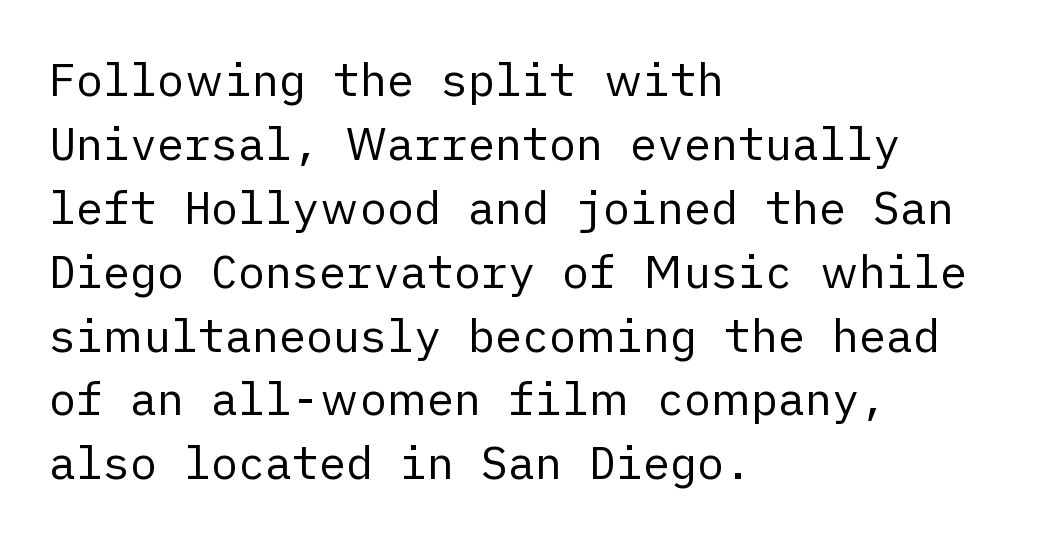
Casual observation: everything's shoved over to the left. The lines sit at an ordinary, default distance from one another. Inter-character spacing is left at the font's built-in metrics. The words here are not underlined. In terms of posture, this sample is upright.
